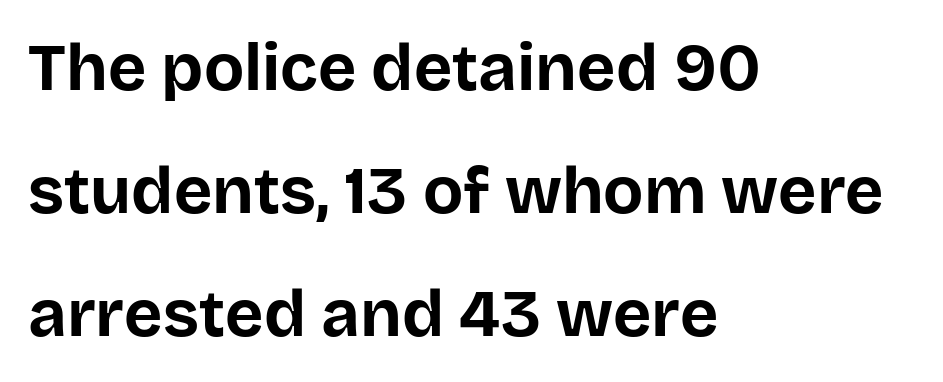
The image shows 66 px bold sans-serif type, upright; set left-aligned, line spacing 1.86x, normal letter spacing, not underlined; low stroke contrast and a large x-height.
